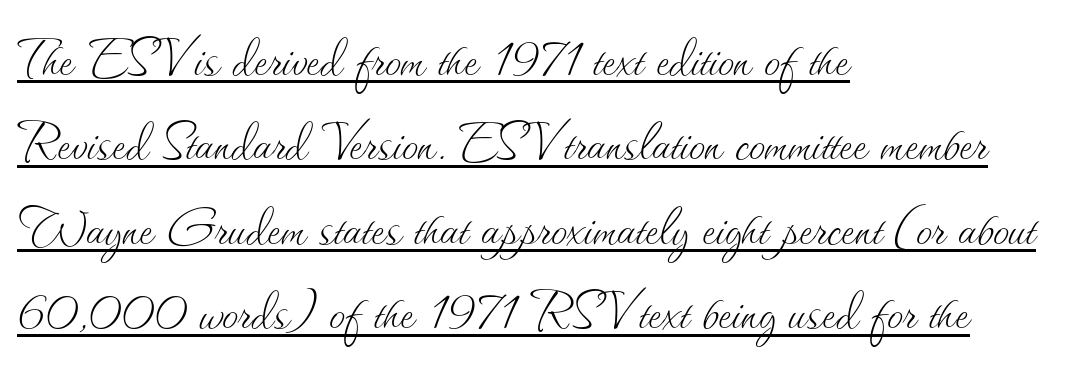
Q: Is the text bold? A: No.
Q: Is the text italic (slanted)? A: Yes.
Q: Is the text underlined? A: Yes.
Q: How is the paragraph aligned? A: Left-aligned.
Q: Is the spacing between letters normal or unusually wide? A: Normal.
Q: Is the spacing between lines tight, normal or loose? A: Normal.
Q: Width (condensed, normal, or wide)? A: Normal.
Q: Stroke contrast? A: Medium.
Q: x-height? A: Small.
Q: Monospaced? A: No.
